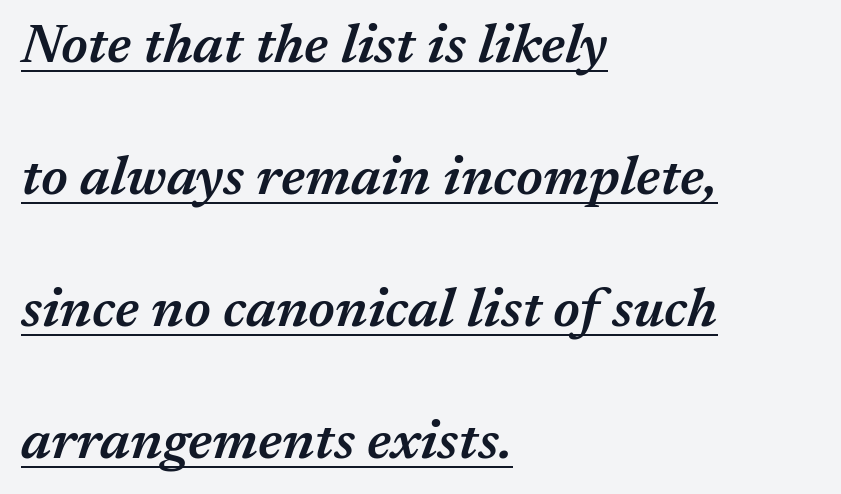
Q: Is the text bold? A: Semi-bold.
Q: Is the text italic (slanted)? A: Yes, it leans right by about 17 degrees.
Q: Is the text underlined? A: Yes.
Q: How is the paragraph aligned? A: Left-aligned.
Q: Is the spacing between letters normal or unusually wide? A: Normal.
Q: Is the spacing between lines tight, normal or loose? A: Loose.
Q: Width (condensed, normal, or wide)? A: Normal.
Q: Stroke contrast? A: Medium.
Q: x-height? A: Medium.
Q: Monospaced? A: No.
